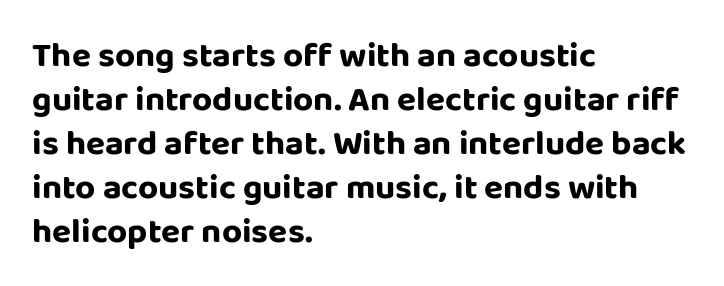
{"serif": "no", "italic": "no", "width": "normal", "stroke_contrast": "low", "x_height": "large", "monospaced": "no", "underline": "no", "align": "left", "line_spacing": "normal", "line_spacing_ratio": 1.26, "letter_spacing": "normal", "letter_spacing_em": 0.0, "glyph_px": 35}
